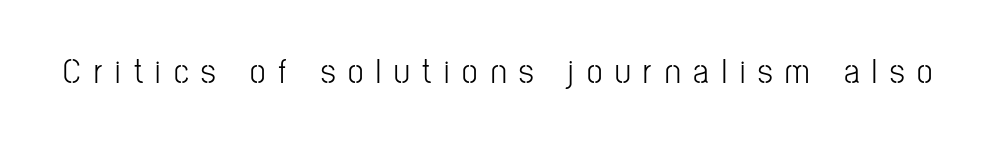
Q: Is the text bold? A: No.
Q: Is the text italic (slanted)? A: No, it is upright.
Q: Is the typeface a serif or a sans-serif typeface? A: Sans-serif.
Q: Is the text underlined? A: No.
Q: Is the spacing between letters normal or unusually wide? A: Unusually wide.
Q: Width (condensed, normal, or wide)? A: Condensed.
Q: Stroke contrast? A: Low.
Q: x-height? A: Medium.
Q: Monospaced? A: No.
